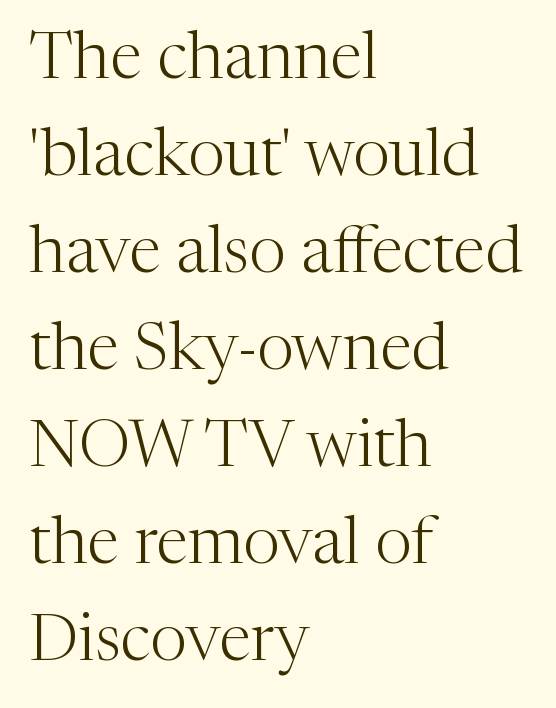
The image shows 66 px light serif type, upright; set left-aligned, normal line spacing (1.47x), normal letter spacing, not underlined; medium stroke contrast and a medium x-height.
